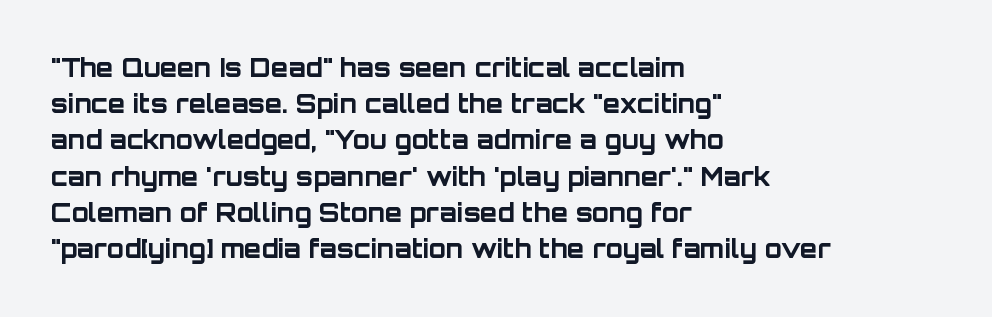
Q: Is the text bold? A: Yes.
Q: Is the text italic (slanted)? A: No, it is upright.
Q: Is the text underlined? A: No.
Q: How is the paragraph aligned? A: Left-aligned.
Q: Is the spacing between letters normal or unusually wide? A: Normal.
Q: Is the spacing between lines tight, normal or loose? A: Normal.
